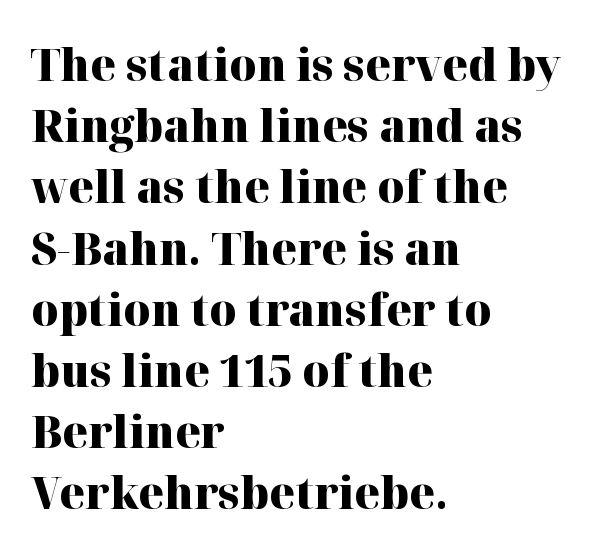
Q: Is the text bold? A: Yes.
Q: Is the text italic (slanted)? A: No, it is upright.
Q: Is the typeface a serif or a sans-serif typeface? A: Serif.
Q: Is the text underlined? A: No.
Q: How is the paragraph aligned? A: Left-aligned.
Q: Is the spacing between letters normal or unusually wide? A: Normal.
Q: Is the spacing between lines tight, normal or loose? A: Normal.
Q: Width (condensed, normal, or wide)? A: Normal.
Q: Stroke contrast? A: High.
Q: x-height? A: Medium.
Q: Monospaced? A: No.
